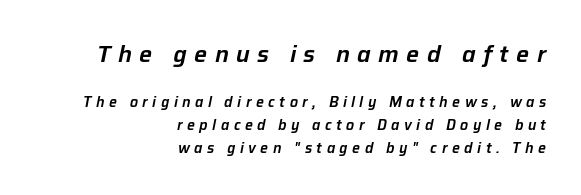
The image shows 23 px text type, italic (leaning right); set right-aligned, normal line spacing (1.63x), unusually wide letter spacing (+0.32 em), not underlined; the first (top) block is 1.64x larger.
